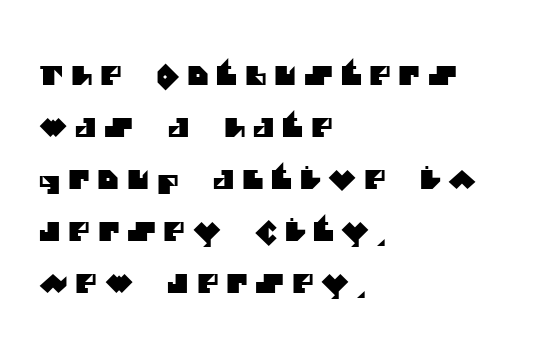
Q: Is the text underlined? A: No.
Q: How is the paragraph aligned? A: Left-aligned.
Q: Is the spacing between letters normal or unusually wide? A: Unusually wide.
Q: Is the spacing between lines tight, normal or loose? A: Loose.
